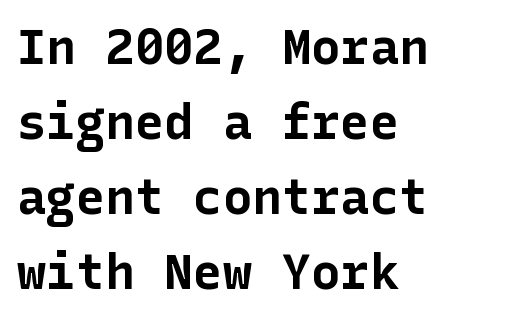
The image shows 49 px bold sans-serif type, upright; set left-aligned, normal line spacing (1.53x), normal letter spacing, not underlined; low stroke contrast and a medium x-height.
